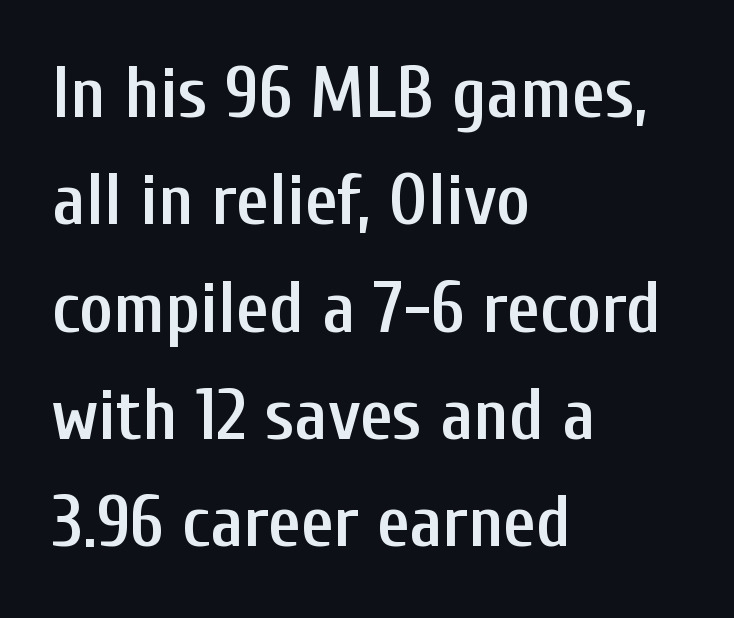
The image shows 72 px semibold, condensed sans-serif type, upright; set left-aligned, normal line spacing (1.49x), normal letter spacing, not underlined; low stroke contrast and a medium x-height.
